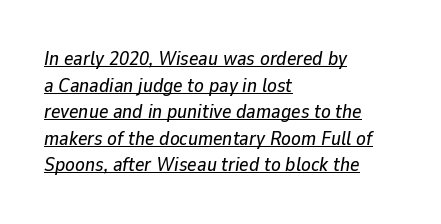
The image shows 20 px text type, italic (leaning right); set left-aligned, normal line spacing (1.33x), normal letter spacing, underlined.
